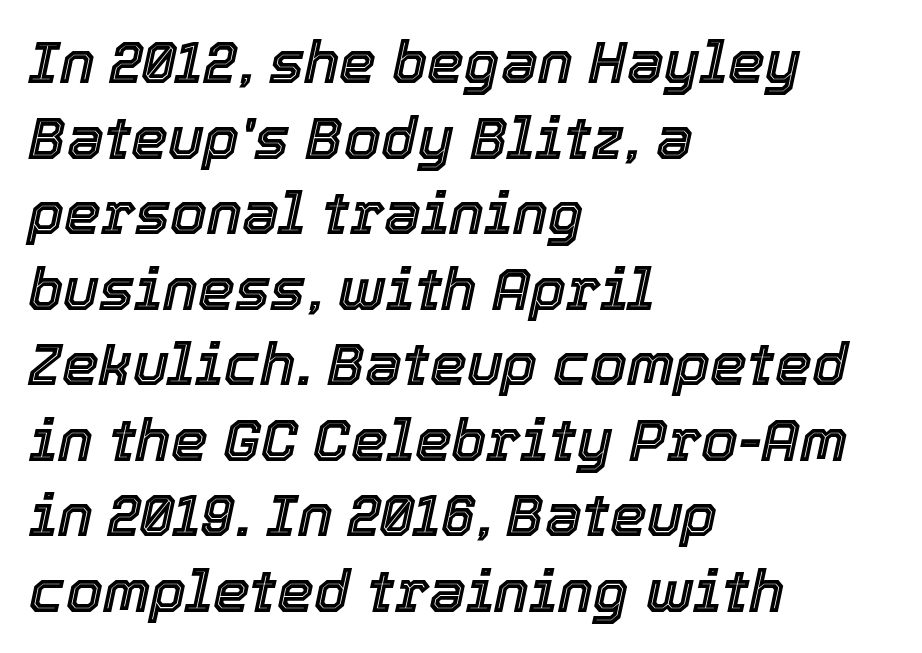
The image shows 59 px text type, italic (leaning right); set left-aligned, normal line spacing (1.28x), normal letter spacing, not underlined; a medium x-height.
